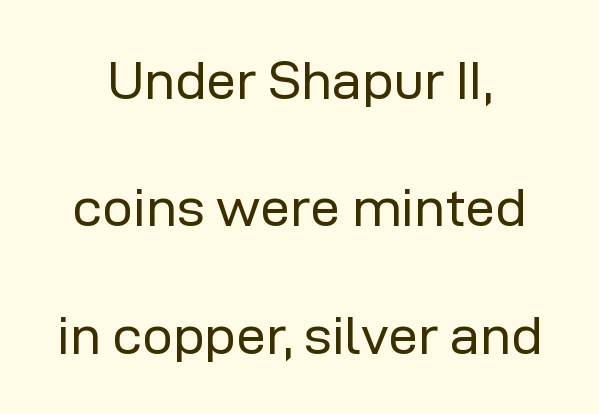
Q: Is the text bold? A: No.
Q: Is the text italic (slanted)? A: No, it is upright.
Q: Is the typeface a serif or a sans-serif typeface? A: Sans-serif.
Q: Is the text underlined? A: No.
Q: How is the paragraph aligned? A: Centered.
Q: Is the spacing between letters normal or unusually wide? A: Normal.
Q: Is the spacing between lines tight, normal or loose? A: Loose.
Q: Width (condensed, normal, or wide)? A: Normal.
Q: Stroke contrast? A: Low.
Q: x-height? A: Medium.
Q: Monospaced? A: No.
